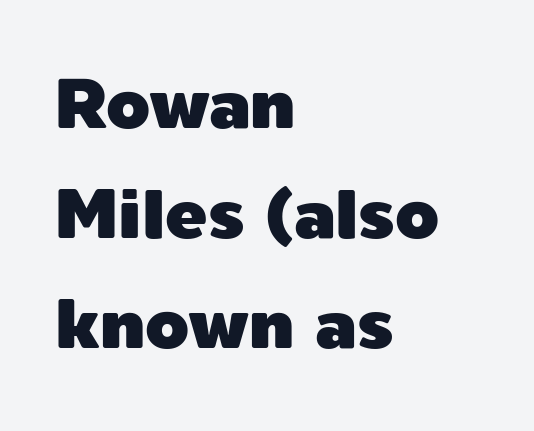
Q: Is the text italic (slanted)? A: No, it is upright.
Q: Is the typeface a serif or a sans-serif typeface? A: Sans-serif.
Q: Is the text underlined? A: No.
Q: How is the paragraph aligned? A: Left-aligned.
Q: Is the spacing between letters normal or unusually wide? A: Normal.
Q: Is the spacing between lines tight, normal or loose? A: Normal.
Q: Width (condensed, normal, or wide)? A: Normal.
Q: x-height? A: Medium.
Q: Monospaced? A: No.
